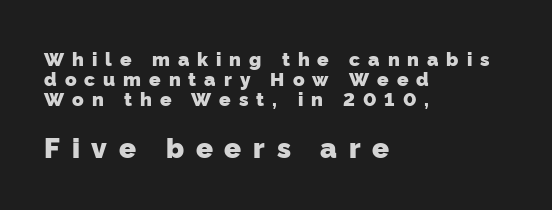
Think of a printed novel: that variable character pitch is what you see here. These lines carry a lot of weight — the face is fully bold. What kind of face is this? One without serifs — a sans. Words appear elongated and porous because spacing is wide. The block of text is dense from top to bottom, with scant space between rows.
